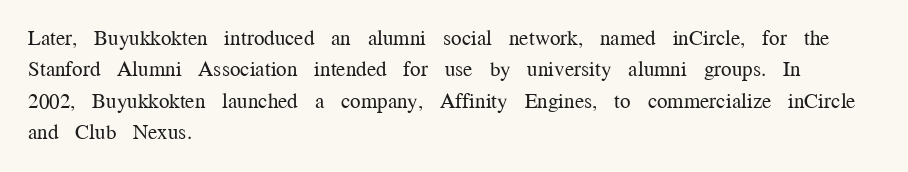
The image shows 21 px text type, upright; set left-aligned, normal line spacing (1.49x), normal letter spacing, not underlined.
